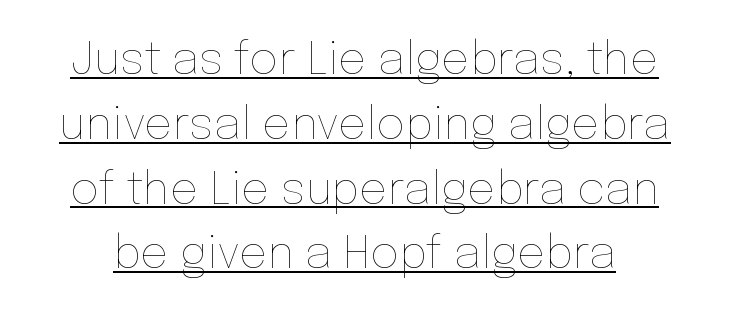
{"italic": "no", "bold": "no", "weight": "thin", "width": "normal", "stroke_contrast": "low", "x_height": "medium", "monospaced": "no", "underline": "yes", "line_spacing": "normal", "line_spacing_ratio": 1.44, "letter_spacing": "normal", "letter_spacing_em": 0.0, "glyph_px": 45}
